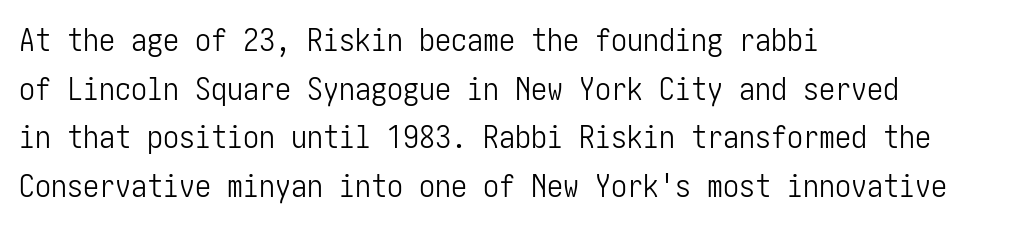
The image shows 32 px light, condensed sans-serif type, upright; set left-aligned, normal line spacing (1.52x), normal letter spacing, not underlined; low stroke contrast and a medium x-height.
